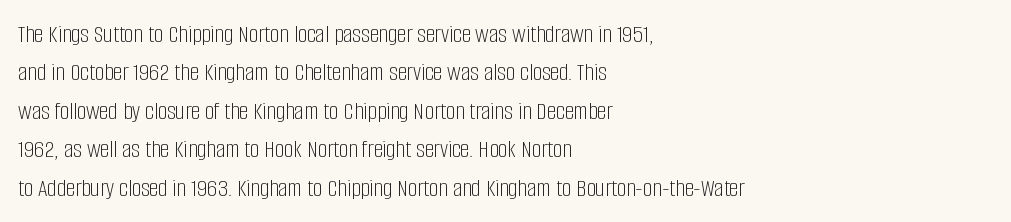
Leftover space on each line is placed entirely after the last word. The font sits on the lighter half of the weight spectrum, regular included. Here the glyphs are tracked normally, forming tight word shapes. Evenly set lines give the paragraph a standard silhouette. The area under the type is left untouched. The letters stand upright; this is a roman face.
